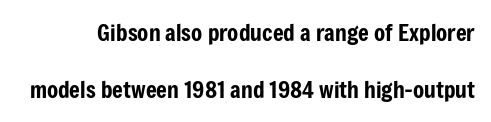
A great deal of white space separates one row of letters from the next. Observe the ordinary spacing: letters are neighbours, not strangers. Plain, unruled lines of type. A typesetter would mark this as roman, not italic.
